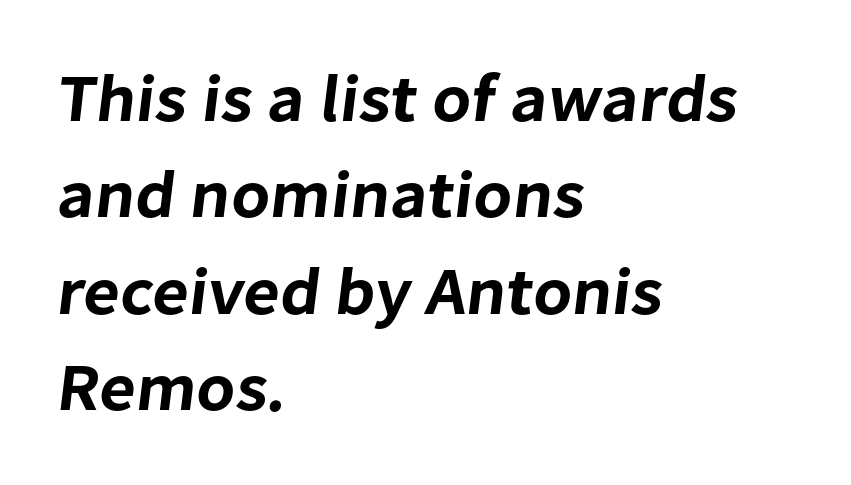
Horizontal alignment here is leftward, the default for most running prose. The designer went with a sans here, leaving each stem footless. Think of a printed novel: that variable character pitch is what you see here. The area under the type is left untouched.
